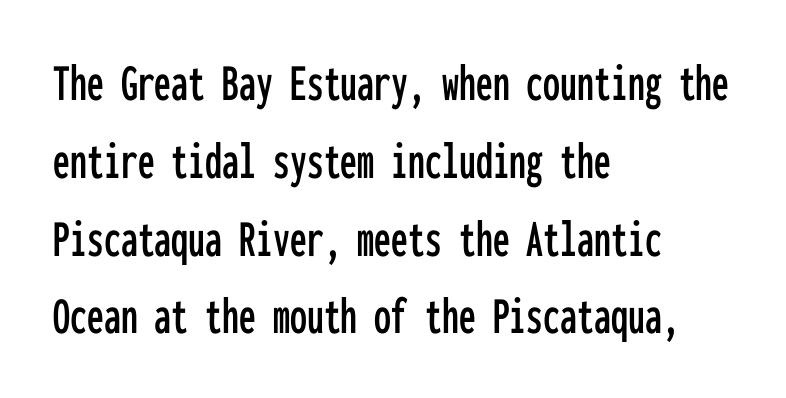
{"serif": "no", "italic": "no", "width": "condensed", "stroke_contrast": "low", "x_height": "medium", "monospaced": "yes", "underline": "no", "align": "left", "line_spacing": "normal", "line_spacing_ratio": 1.44, "letter_spacing": "normal", "letter_spacing_em": 0.0, "glyph_px": 54}
